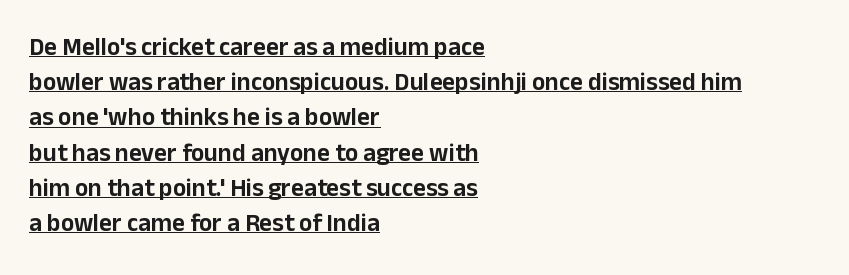
Q: Is the text italic (slanted)? A: No, it is upright.
Q: Is the text underlined? A: Yes.
Q: How is the paragraph aligned? A: Left-aligned.
Q: Is the spacing between letters normal or unusually wide? A: Normal.
Q: Is the spacing between lines tight, normal or loose? A: Normal.
